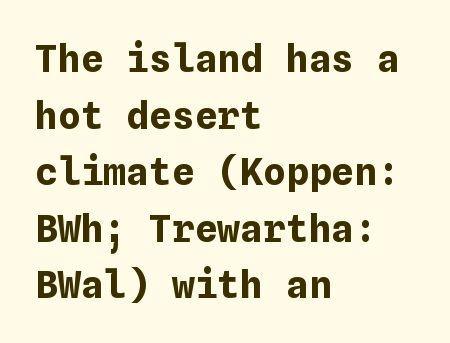
The image shows 38 px bold type, upright; set left-aligned, normal line spacing (1.49x), normal letter spacing, not underlined; low stroke contrast and a medium x-height.
